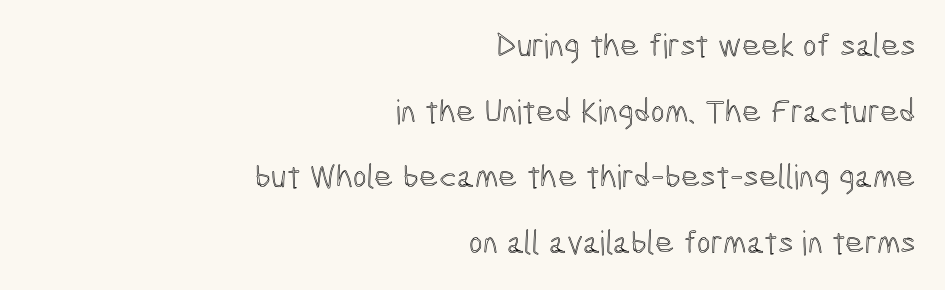
A clean baseline with only descenders dipping below it. Short and long lines alike share a common ending point at right. Does extra space separate the letters? No, they use regular spacing. In terms of posture, this sample is upright. What's the leading like? Stretched, with rows far apart.
